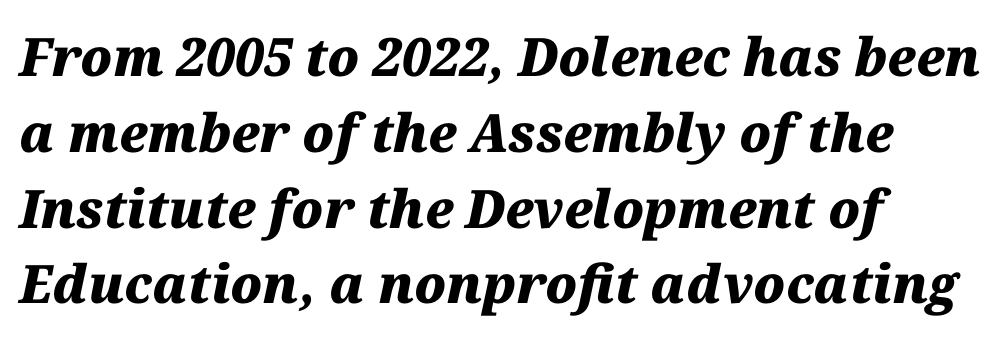
Q: Is the text bold? A: Yes.
Q: Is the text italic (slanted)? A: Yes, it leans right by about 12 degrees.
Q: Is the text underlined? A: No.
Q: How is the paragraph aligned? A: Left-aligned.
Q: Is the spacing between letters normal or unusually wide? A: Normal.
Q: Is the spacing between lines tight, normal or loose? A: Normal.
Q: Width (condensed, normal, or wide)? A: Normal.
Q: Stroke contrast? A: Medium.
Q: x-height? A: Medium.
Q: Monospaced? A: No.
